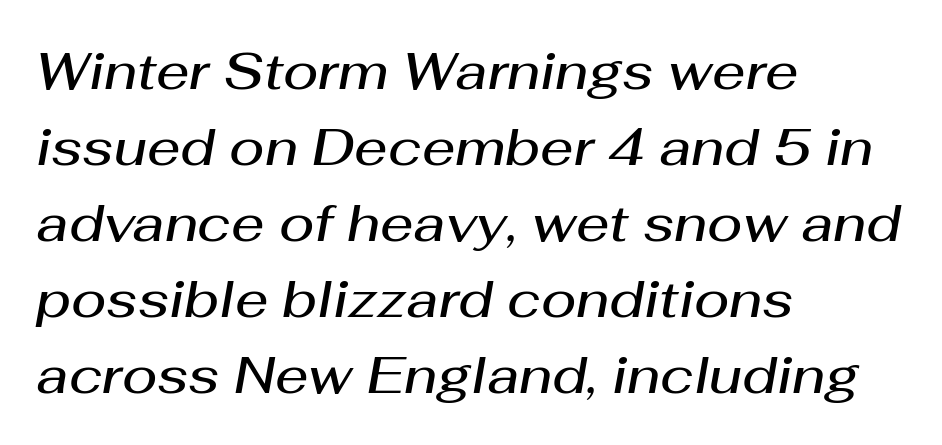
{"italic": "yes", "lean": "right", "slant_degrees": 10, "bold": "semi", "weight": "semibold", "width": "normal", "stroke_contrast": "medium", "x_height": "medium", "monospaced": "no", "underline": "no", "align": "left", "line_spacing": "normal", "line_spacing_ratio": 1.46, "letter_spacing": "normal", "letter_spacing_em": 0.0, "glyph_px": 52}
